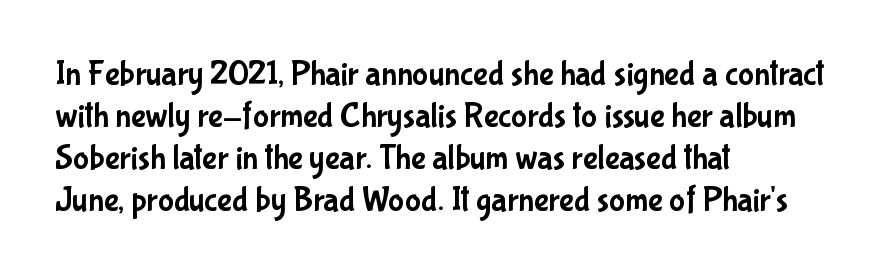
{"serif": "no", "italic": "no", "width": "condensed", "stroke_contrast": "low", "x_height": "medium", "monospaced": "no", "underline": "no", "align": "left", "line_spacing_ratio": 1.24, "letter_spacing": "normal", "letter_spacing_em": 0.0, "glyph_px": 34}
